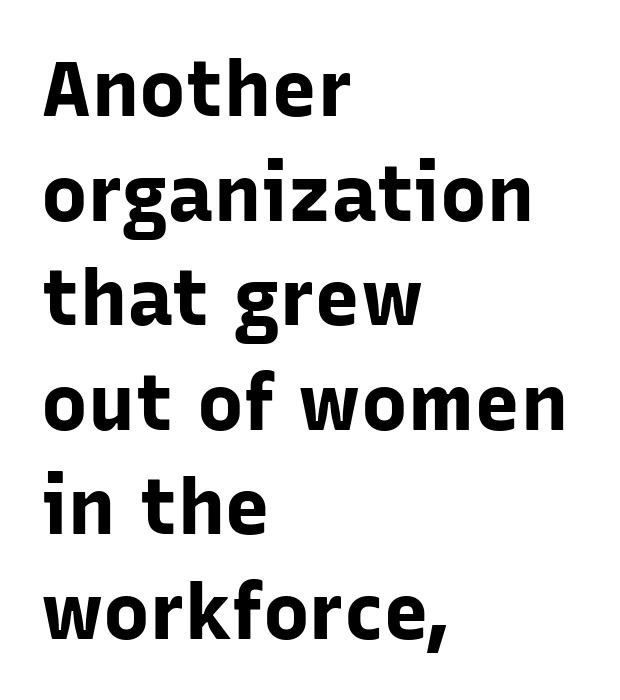
{"serif": "no", "italic": "no", "bold": "yes", "weight": "bold", "width": "normal", "stroke_contrast": "low", "x_height": "medium", "monospaced": "no", "underline": "no", "align": "left", "line_spacing": "normal", "line_spacing_ratio": 1.34, "letter_spacing": "normal", "letter_spacing_em": 0.0, "glyph_px": 78}
